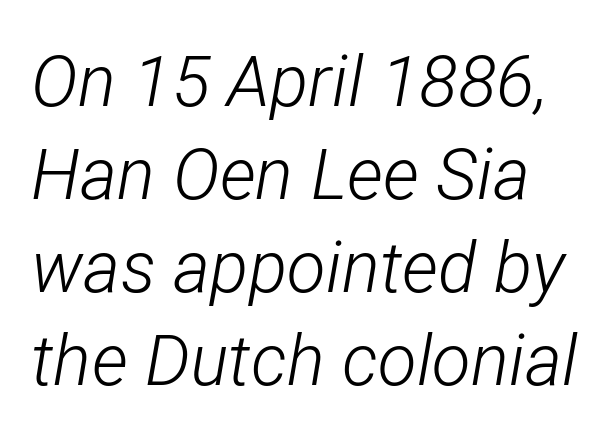
The image shows 71 px light, condensed type, italic (leaning right); set normal line spacing (1.31x), normal letter spacing, not underlined; low stroke contrast and a medium x-height.
